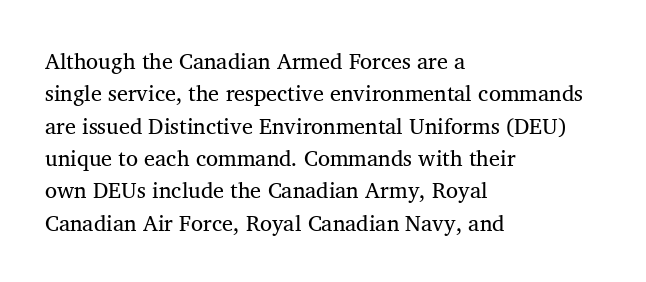
The image shows 22 px text type; set left-aligned, normal line spacing (1.47x), normal letter spacing, not underlined.
